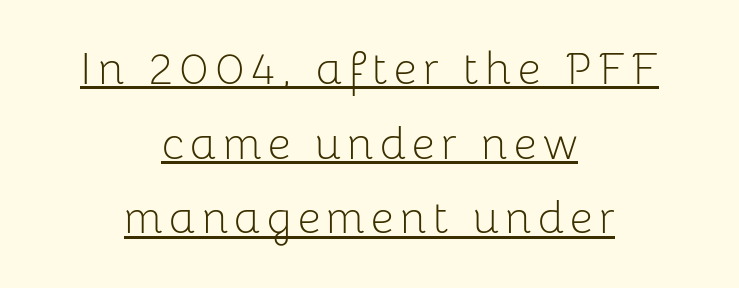
The image shows 45 px light sans-serif type, upright; set centered, normal line spacing (1.66x), underlined; low stroke contrast and a medium x-height.
